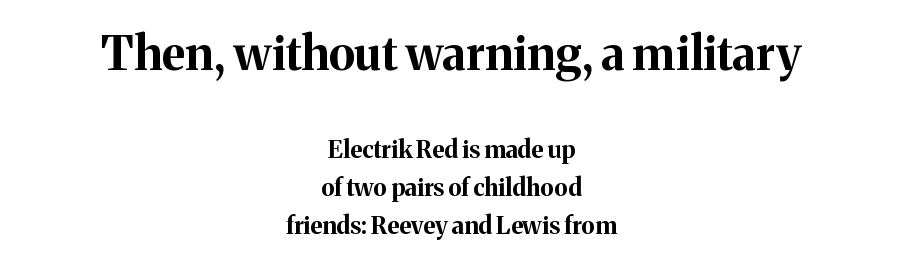
Interline gaps are of average width in this sample. How heavy is the stroke? Heavy — this is a bold. Examine the stroke ends and you'll spot serifs. Caption: upper text group enlarged, lower text group reduced. A roman cut, with each character standing at attention.
